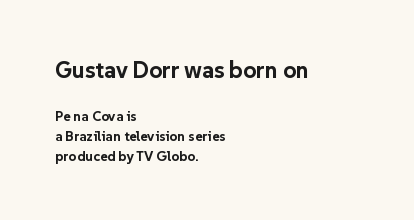
The block sitting higher on the canvas is the one with enlarged characters. This is the regular roman posture of the typeface. Tracking value appears to be zero — textbook default spacing. A normal amount of white space separates one row of letters from the next.
